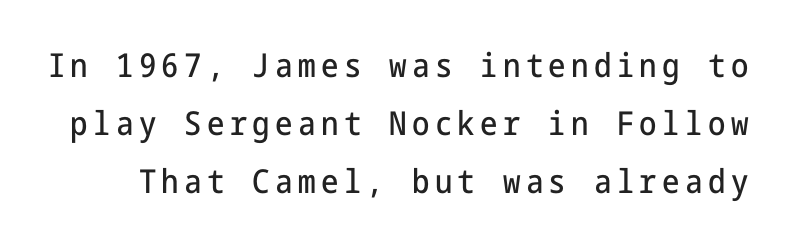
{"serif": "no", "italic": "no", "width": "condensed", "stroke_contrast": "low", "x_height": "medium", "underline": "no", "line_spacing_ratio": 1.76, "glyph_px": 33}
